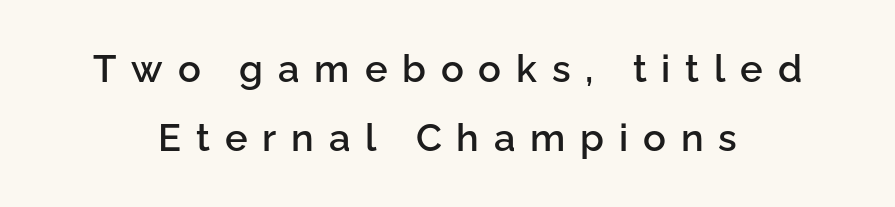
How heavy is the stroke? Medium-heavy — a semibold, shy of bold. Typeset on center — no edge is straight. Characters remain perfectly vertical along every line. Caption: expanded tracking, letters set apart.
